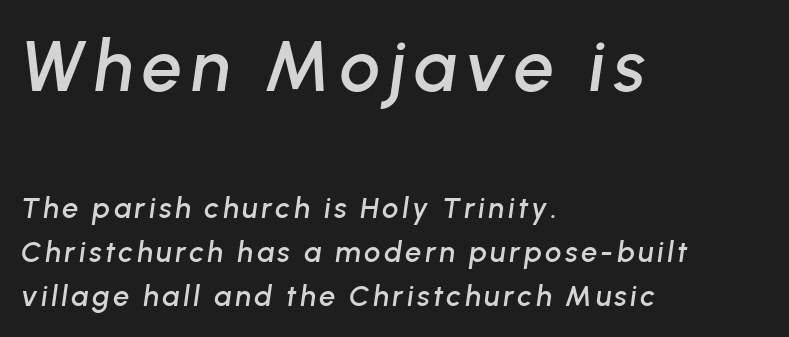
The image shows 72 px text type, italic (leaning right); set left-aligned, normal line spacing (1.53x), not underlined; the first (top) block is 2.48x larger; low stroke contrast and a medium x-height.
